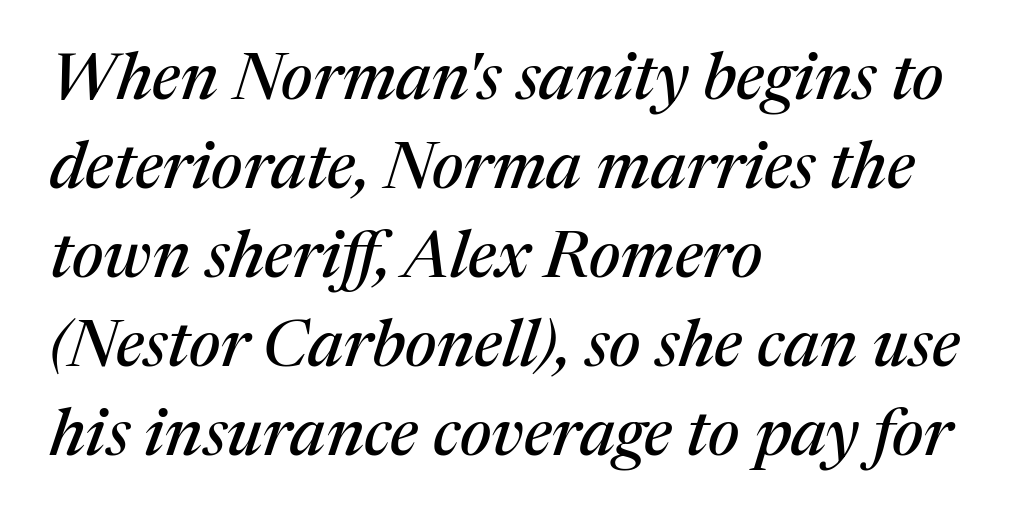
Q: Is the text italic (slanted)? A: Yes, it leans right by about 17 degrees.
Q: Is the typeface a serif or a sans-serif typeface? A: Serif.
Q: Is the text underlined? A: No.
Q: How is the paragraph aligned? A: Left-aligned.
Q: Is the spacing between letters normal or unusually wide? A: Normal.
Q: Is the spacing between lines tight, normal or loose? A: Normal.
Q: Width (condensed, normal, or wide)? A: Normal.
Q: Stroke contrast? A: Medium.
Q: x-height? A: Medium.
Q: Monospaced? A: No.
